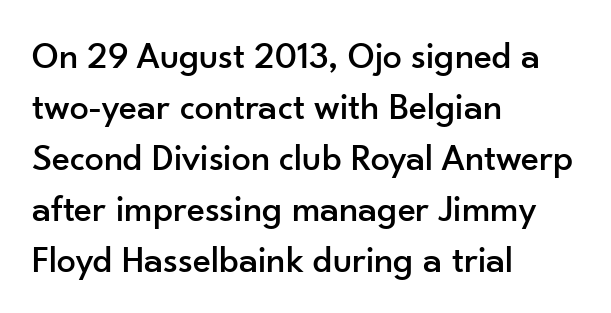
The image shows 38 px sans-serif type, upright; set left-aligned, normal line spacing (1.34x), normal letter spacing, not underlined; low stroke contrast and a small x-height.
